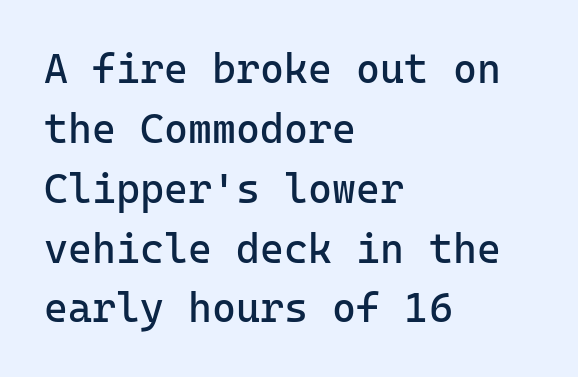
{"serif": "no", "italic": "no", "bold": "no", "weight": "regular", "width": "normal", "stroke_contrast": "low", "x_height": "medium", "monospaced": "yes", "underline": "no", "align": "left", "line_spacing": "normal", "line_spacing_ratio": 1.46, "letter_spacing": "normal", "letter_spacing_em": 0.0, "glyph_px": 41}
